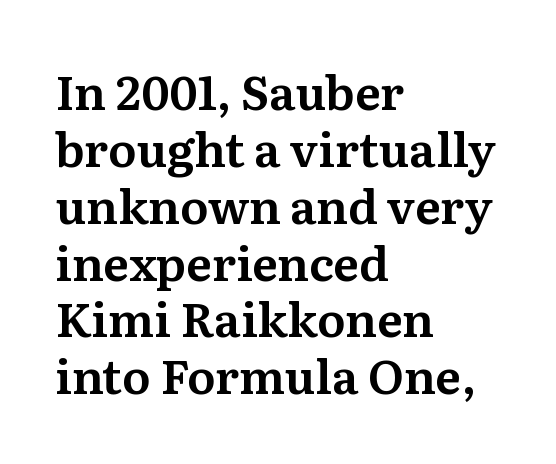
Q: Is the text italic (slanted)? A: No, it is upright.
Q: Is the typeface a serif or a sans-serif typeface? A: Serif.
Q: Is the text underlined? A: No.
Q: How is the paragraph aligned? A: Left-aligned.
Q: Is the spacing between letters normal or unusually wide? A: Normal.
Q: Width (condensed, normal, or wide)? A: Normal.
Q: Stroke contrast? A: Medium.
Q: x-height? A: Medium.
Q: Monospaced? A: No.
